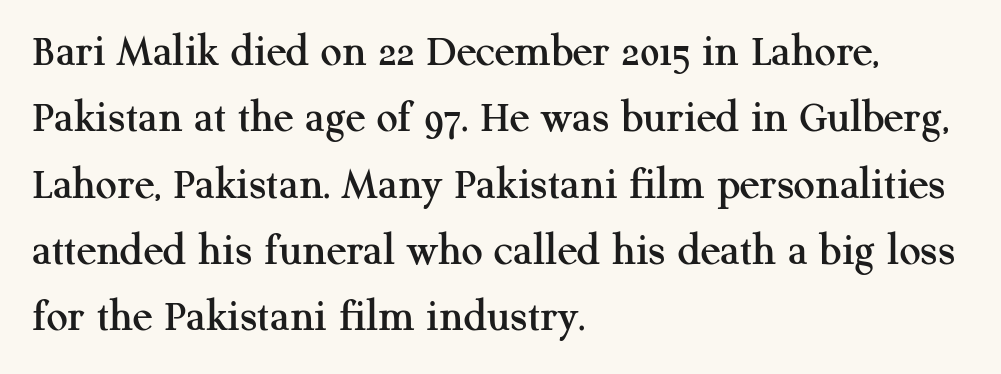
Q: Is the text italic (slanted)? A: No, it is upright.
Q: Is the typeface a serif or a sans-serif typeface? A: Serif.
Q: Is the text underlined? A: No.
Q: How is the paragraph aligned? A: Left-aligned.
Q: Is the spacing between letters normal or unusually wide? A: Normal.
Q: Is the spacing between lines tight, normal or loose? A: Normal.
Q: Width (condensed, normal, or wide)? A: Normal.
Q: Stroke contrast? A: Medium.
Q: x-height? A: Medium.
Q: Monospaced? A: No.
